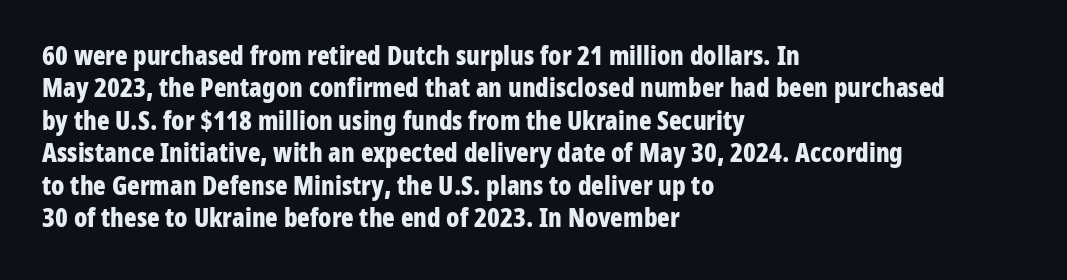
{"italic": "no", "bold": "yes", "underline": "no", "align": "left", "line_spacing": "normal", "line_spacing_ratio": 1.25, "letter_spacing": "normal", "letter_spacing_em": 0.0, "glyph_px": 26}
